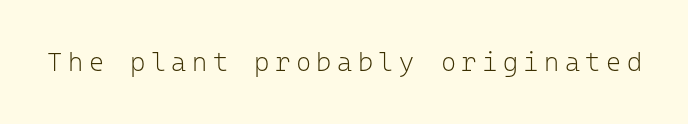
Any mark beneath the type? The region is blank. This rendering widens character spacing well past its baseline value. The typography opts for an upright posture over an oblique one. This is not heavy type; no bold has been used.
